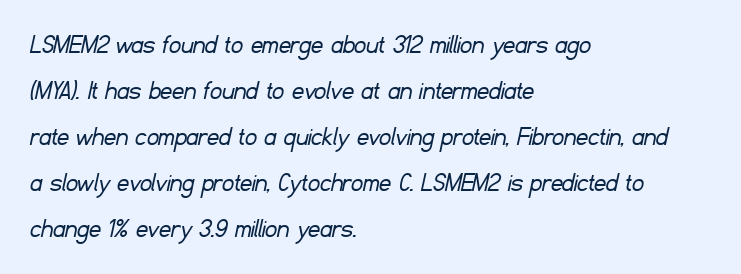
Q: Is the text bold? A: No.
Q: Is the typeface a serif or a sans-serif typeface? A: Sans-serif.
Q: Is the text underlined? A: No.
Q: How is the paragraph aligned? A: Left-aligned.
Q: Is the spacing between letters normal or unusually wide? A: Normal.
Q: Is the spacing between lines tight, normal or loose? A: Normal.
Q: Width (condensed, normal, or wide)? A: Normal.
Q: Stroke contrast? A: Low.
Q: x-height? A: Small.
Q: Monospaced? A: No.
